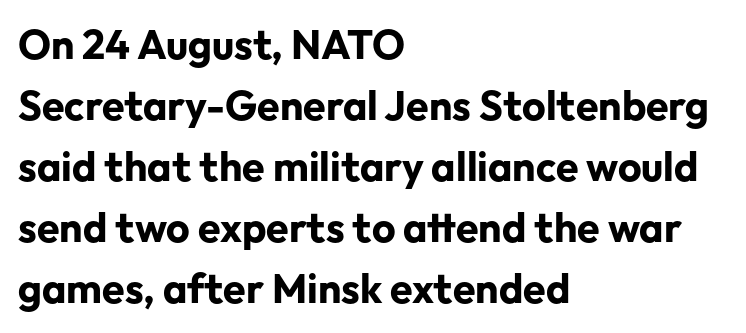
Only glyphs here, with clear space below each row. Baseline-to-baseline distance is the conventional proportion of letter height. This sample uses a sans-serif face. How heavy is the stroke? Heavy — this is a bold. Think of a printed novel: that variable character pitch is what you see here.
